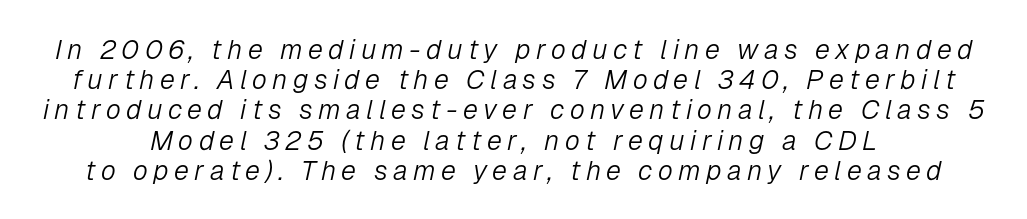
Emphasis-style slanted type is in use. These lines huddle together more closely than default settings would place them. Compared with a typical body face, this is equally light or lighter still. Letters rest on an invisible, unmarked baseline. Glyph-to-glyph distance is far greater than everyday printed text.
